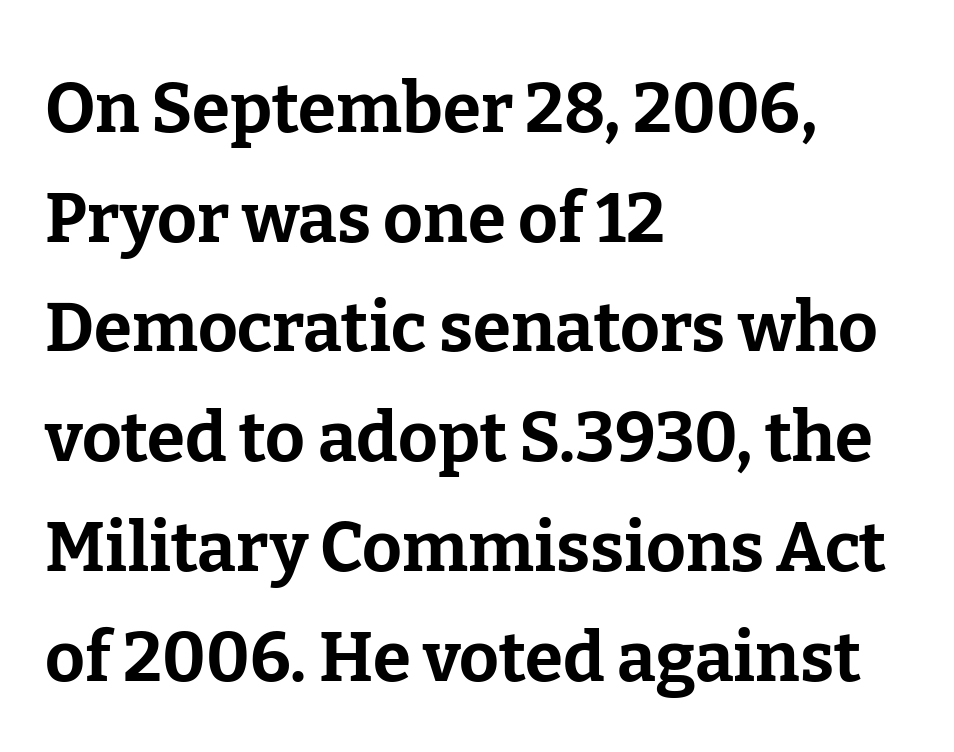
{"serif": "yes", "italic": "no", "bold": "yes", "weight": "bold", "width": "normal", "stroke_contrast": "low", "x_height": "medium", "monospaced": "no", "underline": "no", "align": "left", "line_spacing": "normal", "line_spacing_ratio": 1.59, "letter_spacing": "normal", "letter_spacing_em": 0.0, "glyph_px": 69}
